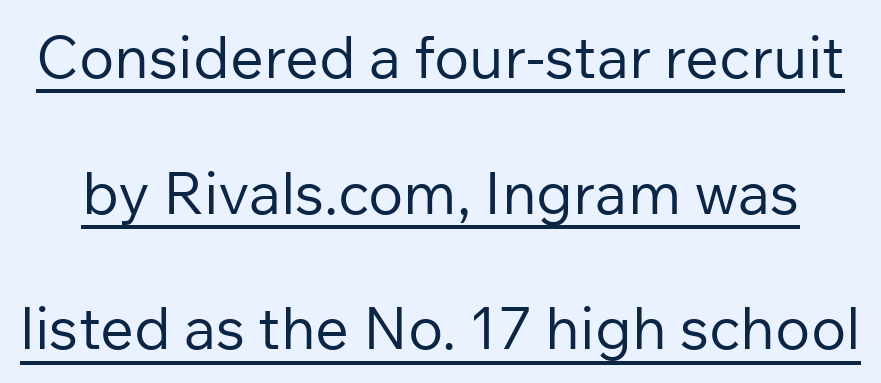
{"serif": "no", "italic": "no", "bold": "no", "weight": "regular", "width": "normal", "stroke_contrast": "low", "x_height": "medium", "monospaced": "no", "underline": "yes", "line_spacing": "loose", "line_spacing_ratio": 2.3, "letter_spacing": "normal", "letter_spacing_em": 0.0, "glyph_px": 59}
